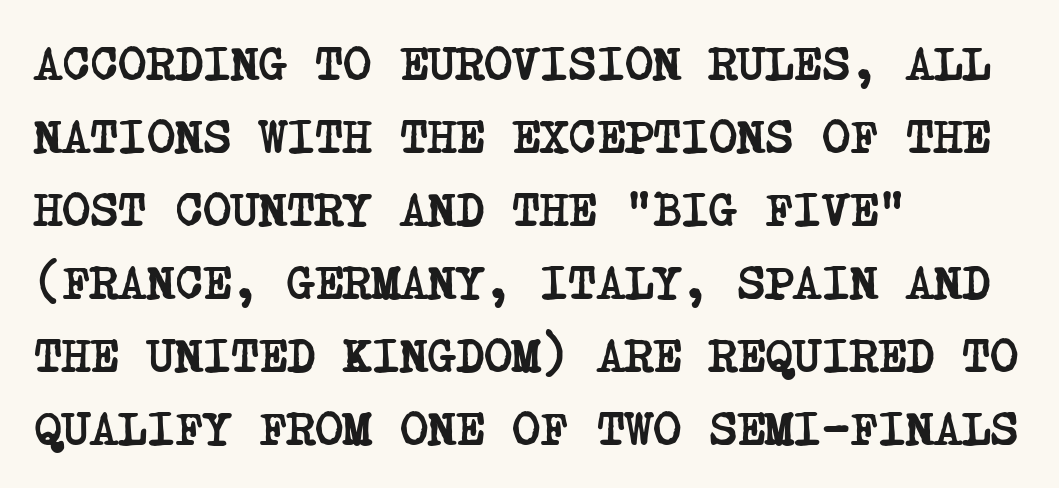
The image shows 48 px semibold, condensed serif type; set left-aligned, normal line spacing (1.52x), normal letter spacing, not underlined; low stroke contrast and a large x-height.
